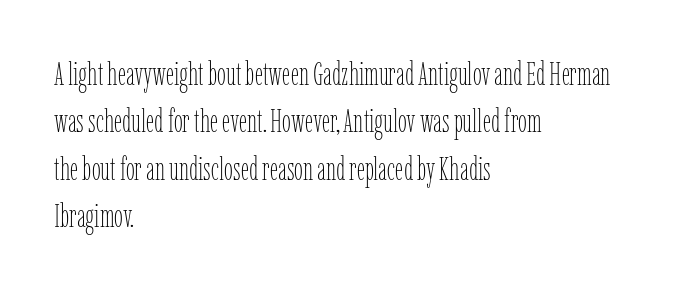
Q: Is the text bold? A: No.
Q: Is the text italic (slanted)? A: No, it is upright.
Q: Is the text underlined? A: No.
Q: How is the paragraph aligned? A: Left-aligned.
Q: Is the spacing between letters normal or unusually wide? A: Normal.
Q: Is the spacing between lines tight, normal or loose? A: Normal.
Q: Width (condensed, normal, or wide)? A: Condensed.
Q: Stroke contrast? A: Low.
Q: x-height? A: Medium.
Q: Monospaced? A: No.
